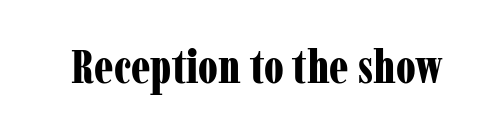
Q: Is the text bold? A: Yes.
Q: Is the text italic (slanted)? A: No, it is upright.
Q: Is the typeface a serif or a sans-serif typeface? A: Serif.
Q: Is the text underlined? A: No.
Q: Is the spacing between letters normal or unusually wide? A: Normal.
Q: Width (condensed, normal, or wide)? A: Condensed.
Q: Stroke contrast? A: Low.
Q: x-height? A: Medium.
Q: Monospaced? A: No.
